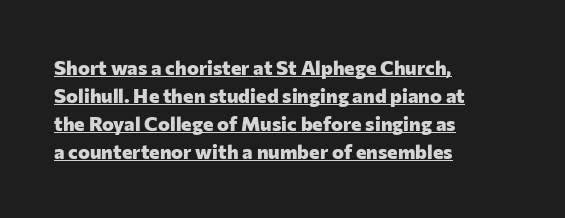
Q: Is the text bold? A: Yes.
Q: Is the text italic (slanted)? A: No, it is upright.
Q: Is the text underlined? A: Yes.
Q: How is the paragraph aligned? A: Left-aligned.
Q: Is the spacing between letters normal or unusually wide? A: Normal.
Q: Is the spacing between lines tight, normal or loose? A: Normal.
